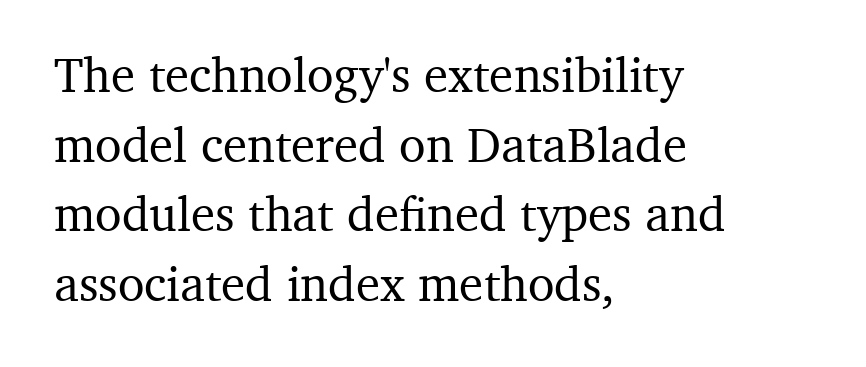
Q: Is the text italic (slanted)? A: No, it is upright.
Q: Is the typeface a serif or a sans-serif typeface? A: Serif.
Q: Is the text underlined? A: No.
Q: How is the paragraph aligned? A: Left-aligned.
Q: Is the spacing between letters normal or unusually wide? A: Normal.
Q: Is the spacing between lines tight, normal or loose? A: Normal.
Q: Width (condensed, normal, or wide)? A: Normal.
Q: Stroke contrast? A: Medium.
Q: x-height? A: Medium.
Q: Monospaced? A: No.
